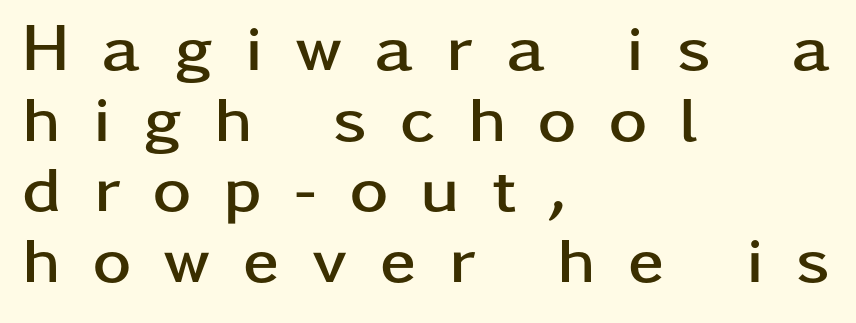
Does the type have serifs? No, each stem ends abruptly. The rendering uses a bold face; every stroke is thick and dark. Successive baselines arrive quickly, one right under another. Notice how the stems are strictly vertical — no italics here. Plain, unruled lines of type. The ragged edge is on the right, which tells us the setting is flush left.
